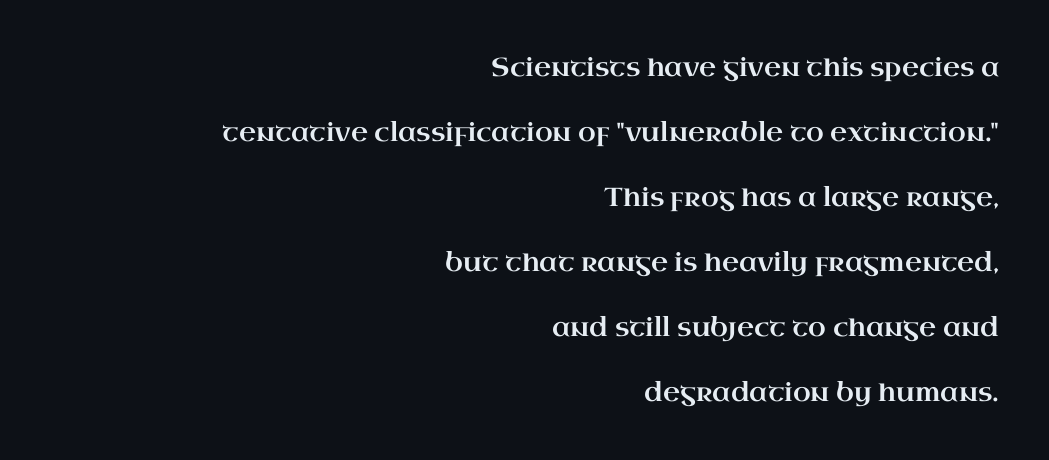
{"italic": "no", "underline": "no", "align": "right", "line_spacing": "loose", "line_spacing_ratio": 2.5, "letter_spacing": "normal", "letter_spacing_em": 0.0, "glyph_px": 26}
